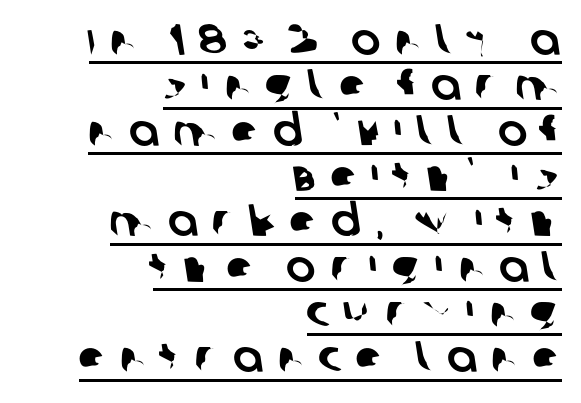
Q: Is the typeface a serif or a sans-serif typeface? A: Sans-serif.
Q: Is the text underlined? A: Yes.
Q: How is the paragraph aligned? A: Right-aligned.
Q: Is the spacing between letters normal or unusually wide? A: Unusually wide.
Q: Is the spacing between lines tight, normal or loose? A: Tight.
Q: Width (condensed, normal, or wide)? A: Normal.
Q: Stroke contrast? A: Low.
Q: x-height? A: Large.
Q: Monospaced? A: No.
